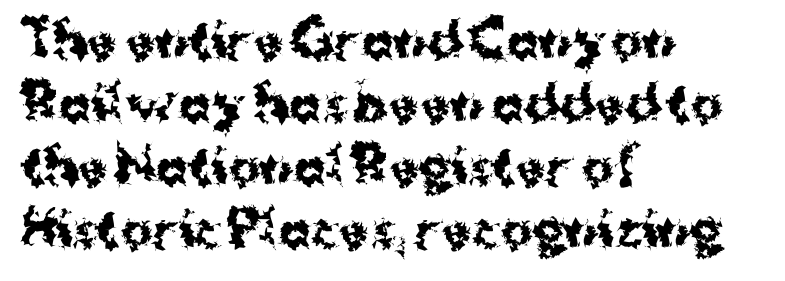
One glance says typical: line gaps are just what's usual. The letterforms sit shoulder to shoulder at normal distance. These lines are composed in type without serifs. A typesetter would call this proportional, since set widths differ per character.
